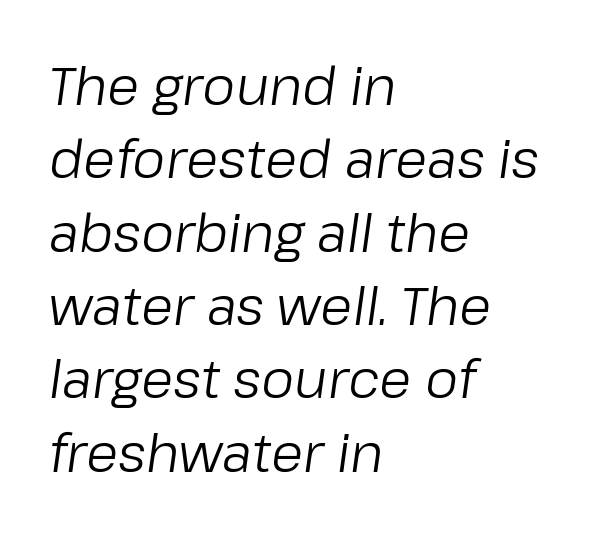
Note the varied advance widths — an 'i' is clearly narrower than an 'm'. On a weight scale, this lands at 450 or below. Style check: oblique. Rule under the text: the space is simply empty. Is the block centered? No — it sits flush against the left margin.
